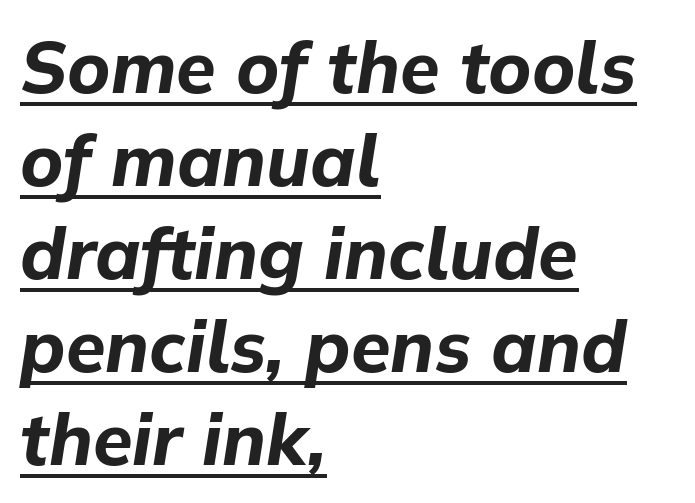
The image shows 72 px bold type, italic (leaning right); set left-aligned, normal line spacing (1.29x), normal letter spacing, underlined; low stroke contrast and a medium x-height.
